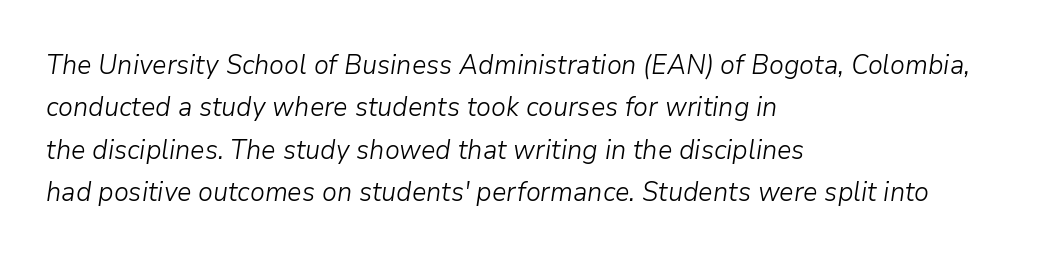
Regular leading. These glyphs show unthickened strokes, regular width or finer. Every character sits at an angle, as italics do. Each word holds together tightly as a unit, with standard inter-letter gaps.
